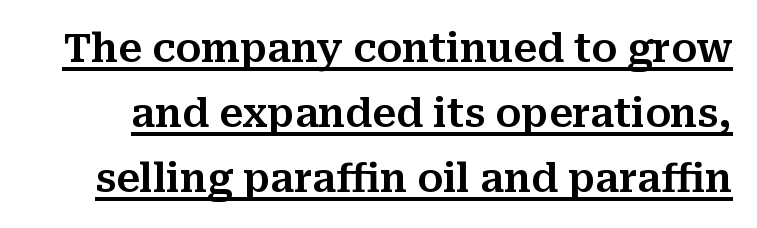
{"serif": "yes", "italic": "no", "width": "normal", "stroke_contrast": "medium", "x_height": "medium", "monospaced": "no", "underline": "yes", "line_spacing": "normal", "line_spacing_ratio": 1.67, "letter_spacing": "normal", "letter_spacing_em": 0.0, "glyph_px": 39}
